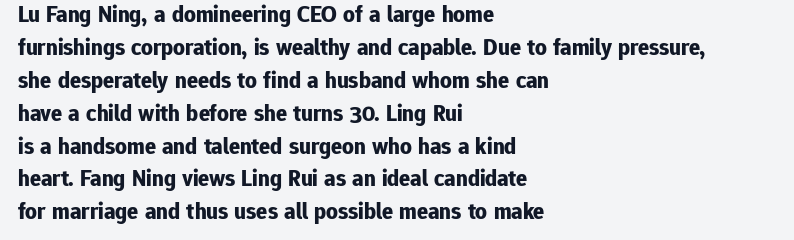
Q: Is the text bold? A: Yes.
Q: Is the text italic (slanted)? A: No, it is upright.
Q: Is the text underlined? A: No.
Q: How is the paragraph aligned? A: Left-aligned.
Q: Is the spacing between letters normal or unusually wide? A: Normal.
Q: Is the spacing between lines tight, normal or loose? A: Normal.
